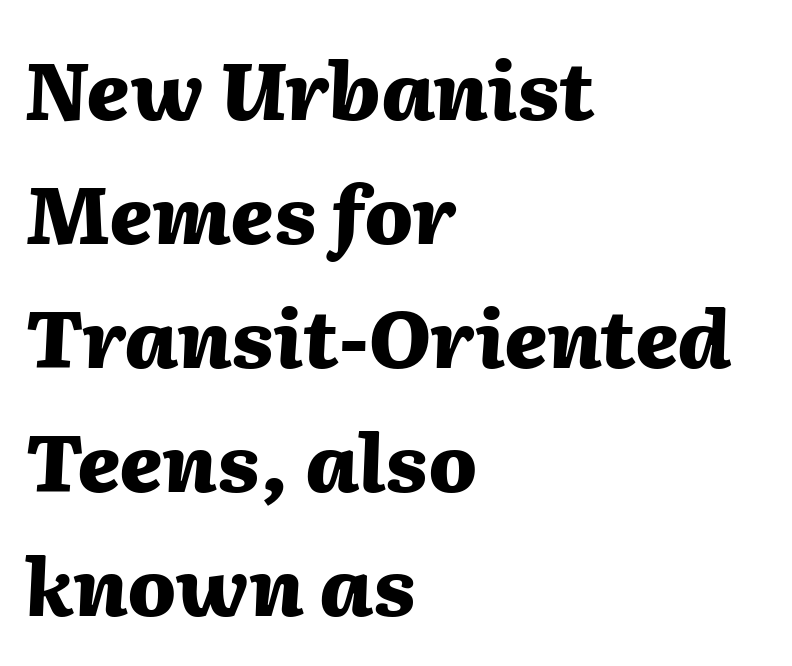
Each row of text sits above clean, open space. Honestly, the letter spacing is just normal — you wouldn't notice it. Leading: standard. Each letter keeps its own natural width here, so spacing adapts to shape.
